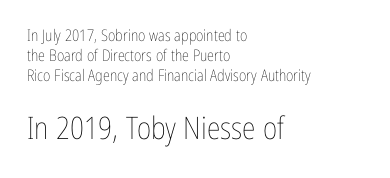
Q: Is the text bold? A: No.
Q: Is the text italic (slanted)? A: No, it is upright.
Q: Is the text underlined? A: No.
Q: How is the paragraph aligned? A: Left-aligned.
Q: Is the spacing between letters normal or unusually wide? A: Normal.
Q: Is the spacing between lines tight, normal or loose? A: Normal.
Q: Which block of text is set in a larger size, the first (top) or the second (bottom)? A: The second (bottom) one.
Q: Width (condensed, normal, or wide)? A: Condensed.
Q: Stroke contrast? A: Low.
Q: x-height? A: Medium.
Q: Monospaced? A: No.
